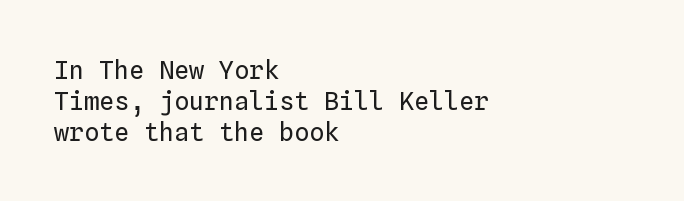
{"italic": "no", "bold": "no", "underline": "no", "align": "left", "line_spacing_ratio": 1.24, "letter_spacing": "normal", "letter_spacing_em": 0.0, "glyph_px": 25}
